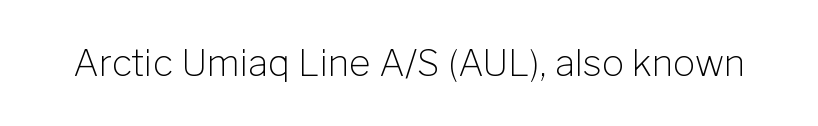
The image shows 37 px light sans-serif type, upright; set normal letter spacing, not underlined; low stroke contrast and a medium x-height.
